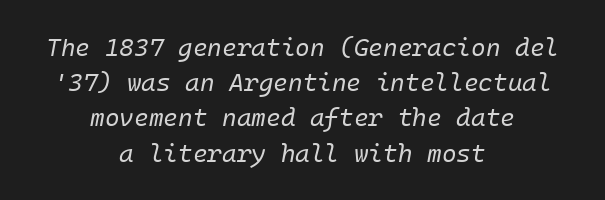
Q: Is the text bold? A: No.
Q: Is the text italic (slanted)? A: Yes, it leans right by about 10 degrees.
Q: Is the text underlined? A: No.
Q: How is the paragraph aligned? A: Centered.
Q: Is the spacing between letters normal or unusually wide? A: Normal.
Q: Is the spacing between lines tight, normal or loose? A: Normal.
